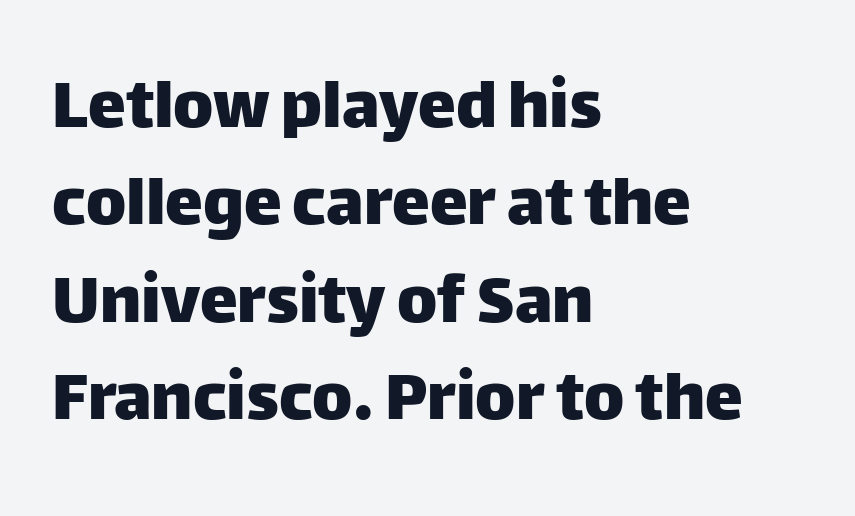
The image shows 76 px sans-serif type, upright; set left-aligned, normal line spacing (1.28x), normal letter spacing, not underlined; low stroke contrast and a large x-height.
